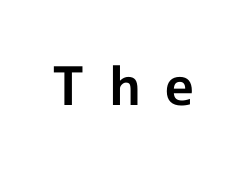
The image shows 53 px bold sans-serif type, upright; set unusually wide letter spacing (+0.45 em), not underlined; a medium x-height.
